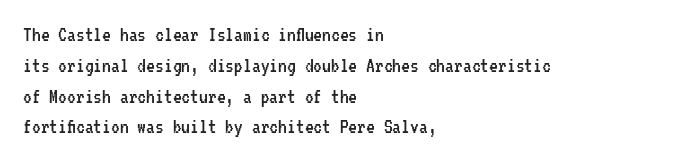
Summary of vertical rhythm: regular, with standard interline spacing. Short note: letters normally spaced. The font's upright variant was chosen for this text. Casual observation: everything's shoved over to the left.
